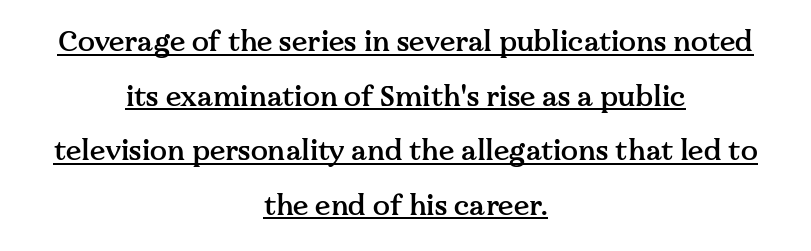
Does the lettering tilt? It doesn't — this is upright. This sample carries an underscore along the baseline area. Neither beginnings nor endings align; midpoints do. Is there much room between lines? Yes — plenty of vertical air separates them.
